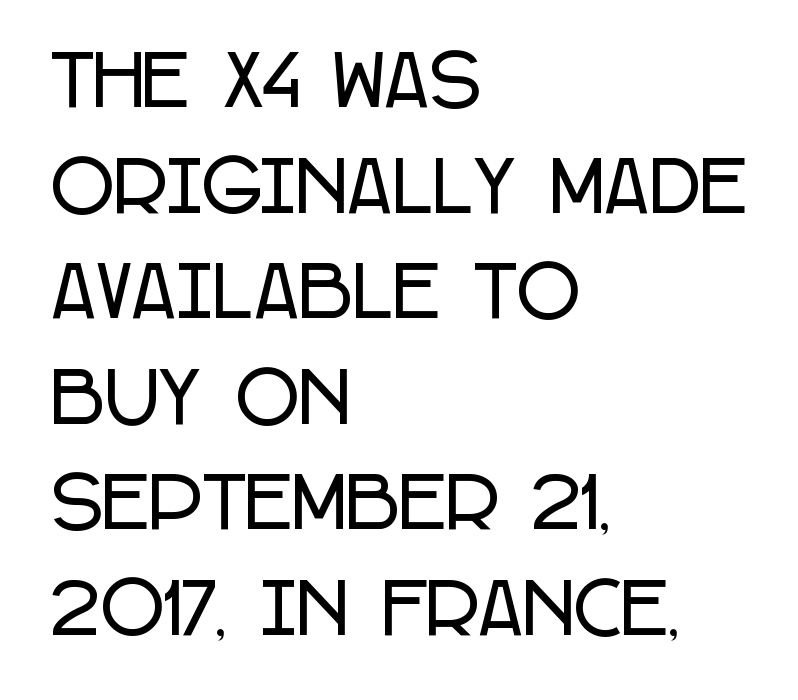
The image shows 69 px condensed sans-serif type, upright; set left-aligned, normal line spacing (1.53x), normal letter spacing, not underlined; low stroke contrast and a large x-height.
